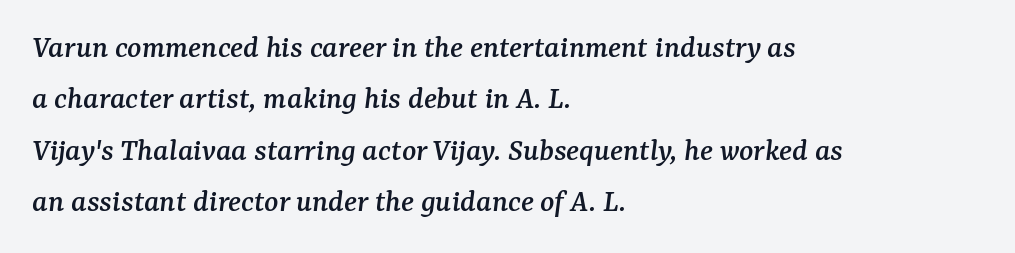
You could not count columns in this text — the font is proportionally spaced. Characters follow at the spacing the type designer built in. Yep, those are serifs on the letters. Check under the words: just untouched page.
